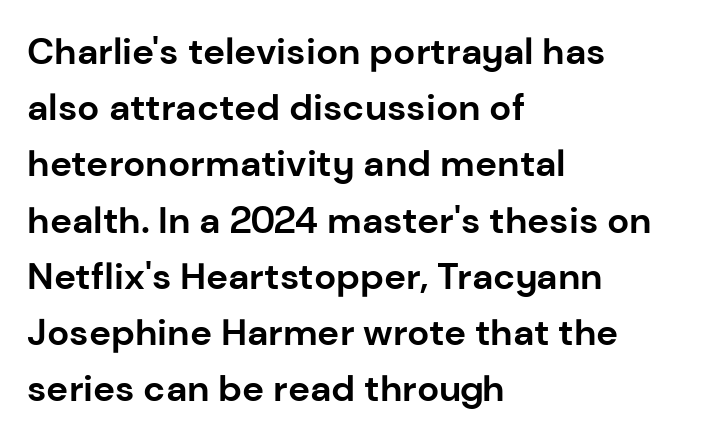
Quick note: interline space is typical. Note: no serifs on the glyphs. The rendering uses natural spacing where letterforms have individual widths. There is no visible air inserted between adjacent glyphs.
